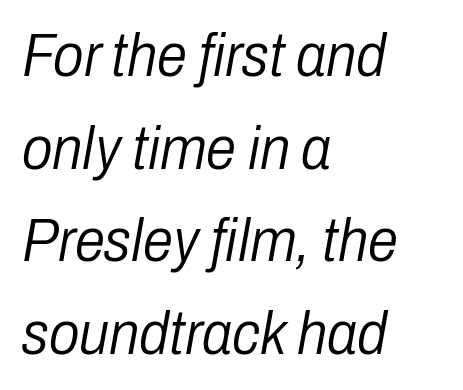
Q: Is the text bold? A: No.
Q: Is the text italic (slanted)? A: Yes, it leans right by about 10 degrees.
Q: Is the text underlined? A: No.
Q: How is the paragraph aligned? A: Left-aligned.
Q: Is the spacing between letters normal or unusually wide? A: Normal.
Q: Is the spacing between lines tight, normal or loose? A: Normal.
Q: Width (condensed, normal, or wide)? A: Condensed.
Q: Stroke contrast? A: Low.
Q: x-height? A: Medium.
Q: Monospaced? A: No.
